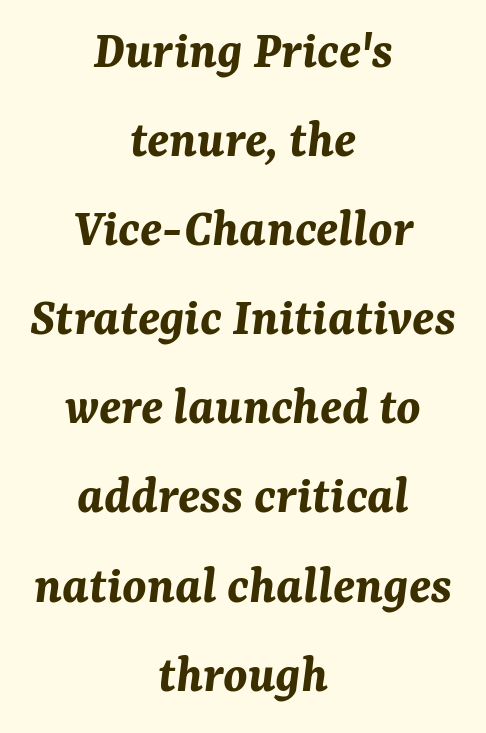
The image shows 54 px bold type, italic (leaning right); set centered, normal line spacing (1.65x), normal letter spacing, not underlined; medium stroke contrast and a medium x-height.
